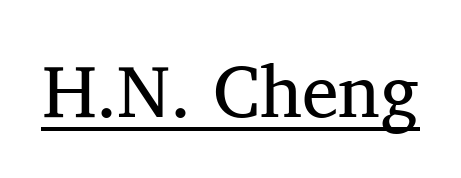
This sample has the flowing, uneven cadence of proportional lettering. Underlined type. Notice how the stems are strictly vertical — no italics here. The face used here is seriffed, in the tradition of book romans.
